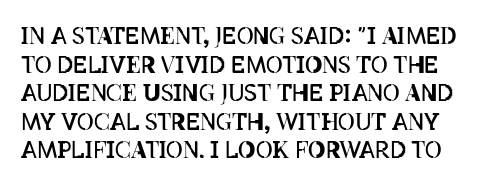
Q: Is the text bold? A: No.
Q: Is the text italic (slanted)? A: No, it is upright.
Q: Is the text underlined? A: No.
Q: Is the spacing between letters normal or unusually wide? A: Normal.
